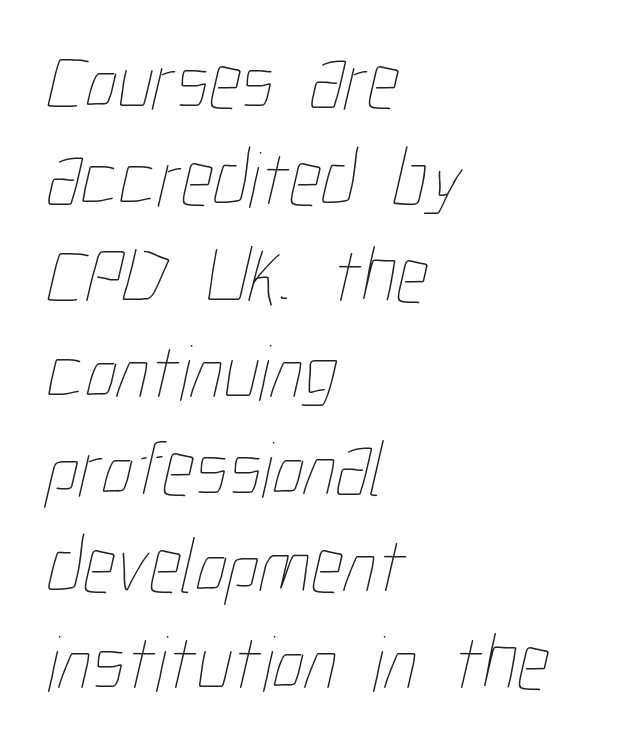
{"bold": "no", "weight": "thin", "width": "condensed", "stroke_contrast": "low", "x_height": "medium", "monospaced": "no", "underline": "no", "align": "left", "line_spacing_ratio": 1.21, "letter_spacing": "normal", "letter_spacing_em": 0.0, "glyph_px": 80}
